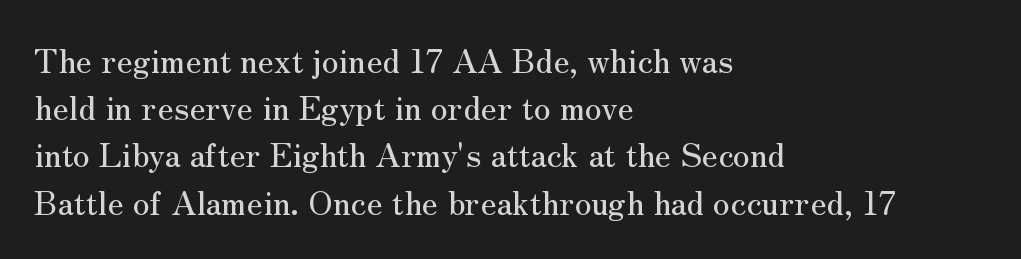
Is this a fixed-width face? No — the glyphs have proportional, varying widths. The zone under the glyphs is completely vacant. The specimen reads as upright at a glance. Visually the block forms a straight wall on the left and a jagged coastline on the right.
